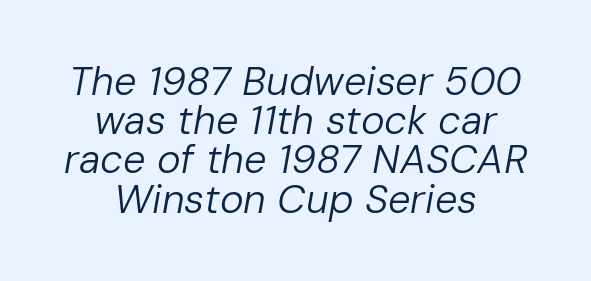
The image shows 40 px regular-weight type, italic (leaning right); set centered, tight line spacing (0.98x), normal letter spacing, not underlined; low stroke contrast and a medium x-height.
